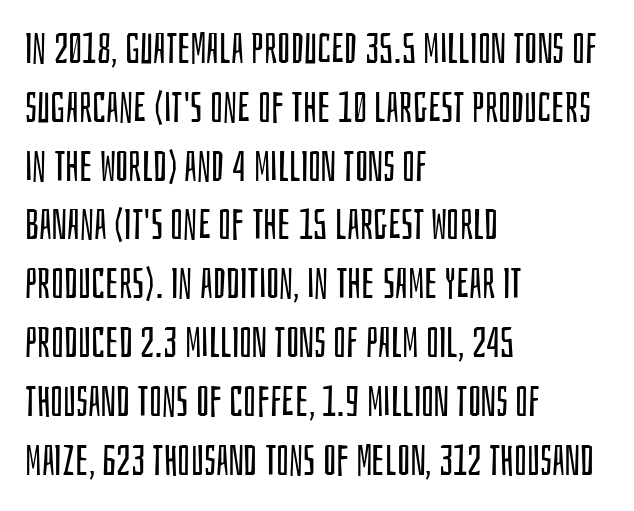
{"serif": "no", "italic": "no", "bold": "no", "weight": "regular", "width": "condensed", "stroke_contrast": "low", "x_height": "large", "monospaced": "no", "underline": "no", "align": "left", "line_spacing": "normal", "line_spacing_ratio": 1.4, "letter_spacing": "normal", "letter_spacing_em": 0.0, "glyph_px": 42}
